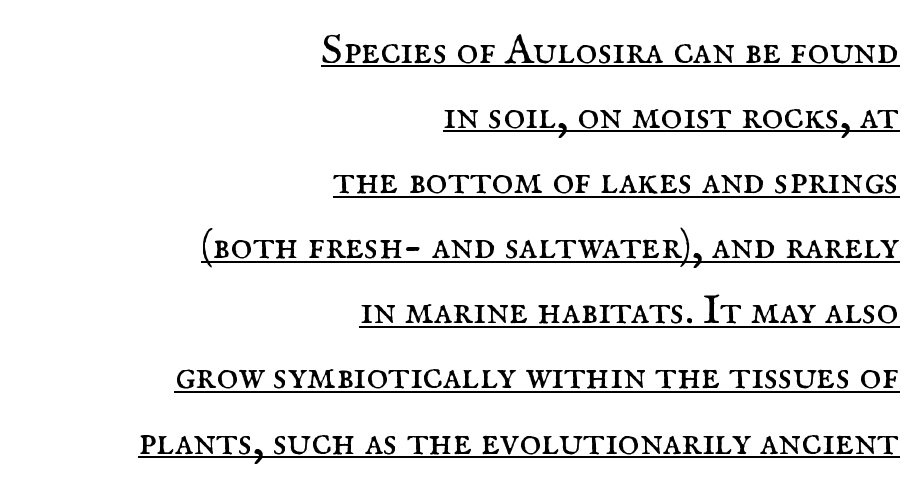
The image shows 42 px regular-weight serif type, upright; set right-aligned, normal line spacing (1.55x), normal letter spacing, underlined; medium stroke contrast and a small x-height.
